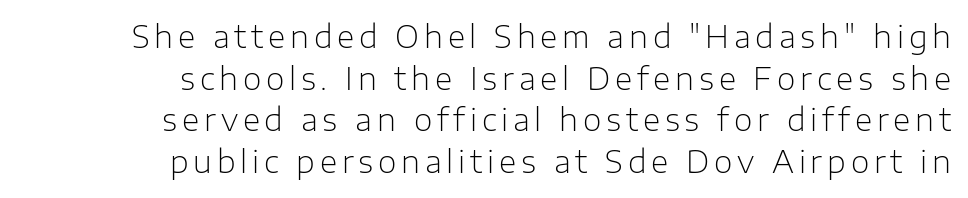
{"serif": "no", "italic": "no", "bold": "no", "weight": "light", "width": "normal", "stroke_contrast": "low", "x_height": "medium", "monospaced": "no", "underline": "no", "align": "right", "line_spacing": "normal", "line_spacing_ratio": 1.39, "glyph_px": 30}
